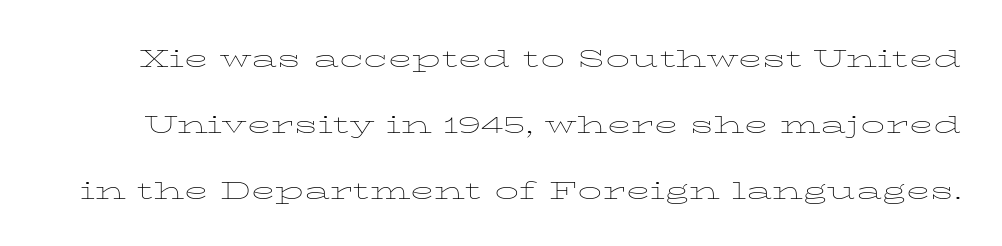
Q: Is the text bold? A: No.
Q: Is the text italic (slanted)? A: No, it is upright.
Q: Is the text underlined? A: No.
Q: Is the spacing between letters normal or unusually wide? A: Normal.
Q: Is the spacing between lines tight, normal or loose? A: Loose.
Q: Width (condensed, normal, or wide)? A: Wide.
Q: Stroke contrast? A: Low.
Q: x-height? A: Medium.
Q: Monospaced? A: No.
